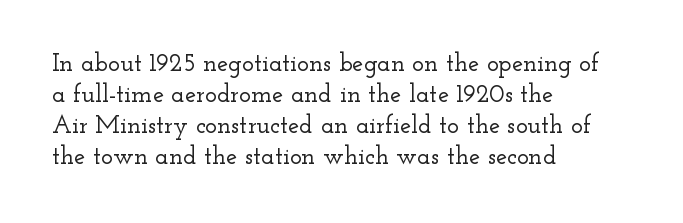
The image shows 25 px text type, upright; set left-aligned, line spacing 1.24x, normal letter spacing, not underlined.
